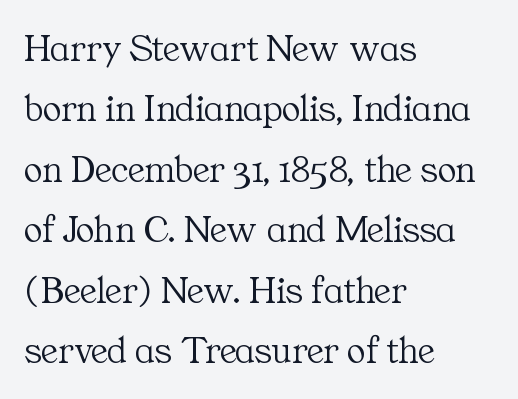
The face used here is seriffed, in the tradition of book romans. The glyphs are unaccompanied by any horizontal stroke below them. Character widths vary here, with narrow letters taking less room than wide ones. The strokes are not fattened; the text isn't bold. Nope, not italic — everything's standing straight.
